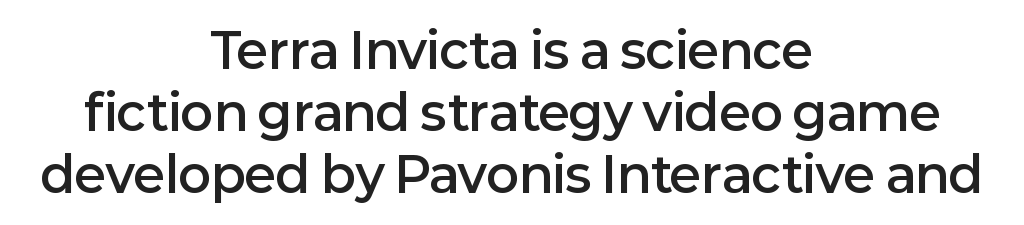
The image shows 49 px semibold sans-serif type, upright; set centered, normal line spacing (1.27x), normal letter spacing, not underlined; low stroke contrast and a medium x-height.
